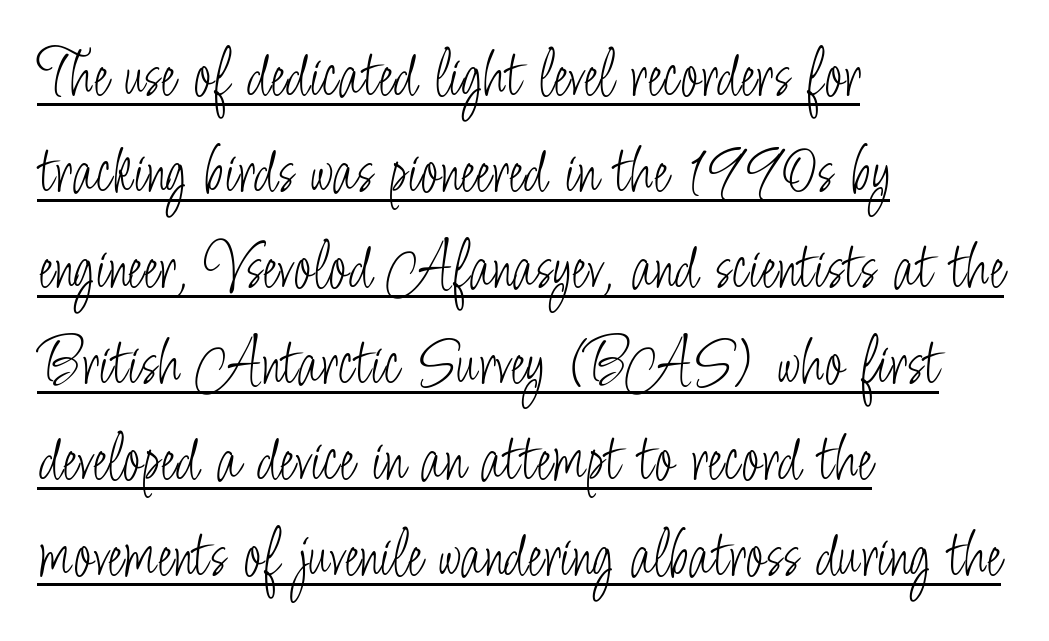
Reading down the block, your eye returns to a fixed left position each line. Do the characters align in a grid? No, the font is proportional. The designer went with a sans here, leaving each stem footless. Each line of the rendering has a horizontal stroke beneath the glyphs. Whoever set this chose a conventional vertical rhythm.
